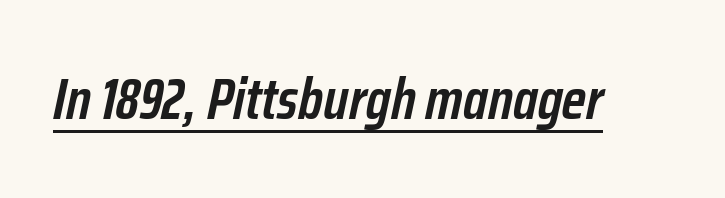
Caption: standard tracking, unaltered. Caption: semibold face, moderately heavy strokes. A continuous stroke trails under the words, as in a hyperlink. Notice how the stems are inclined rather than vertical — that's the hallmark of italics.
